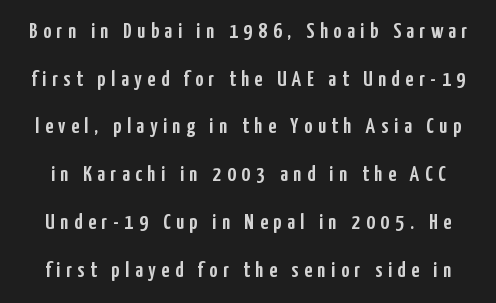
Q: Is the text italic (slanted)? A: No, it is upright.
Q: Is the text underlined? A: No.
Q: Is the spacing between letters normal or unusually wide? A: Unusually wide.
Q: Is the spacing between lines tight, normal or loose? A: Loose.
